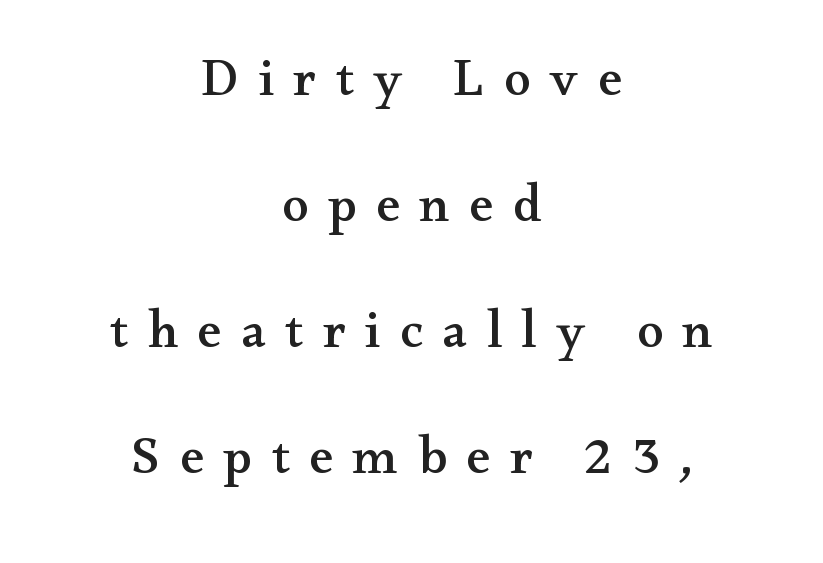
The image shows 53 px wide serif type, upright; set centered, loose line spacing (2.38x), unusually wide letter spacing (+0.37 em), not underlined; medium stroke contrast and a small x-height.
